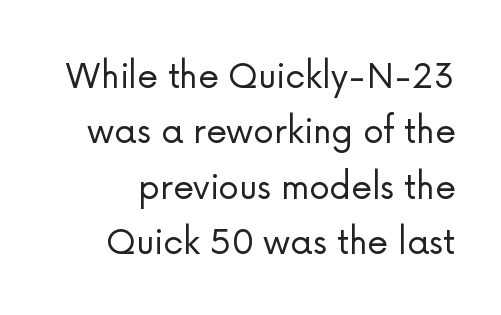
{"serif": "no", "italic": "no", "bold": "no", "weight": "light", "width": "normal", "stroke_contrast": "low", "x_height": "medium", "monospaced": "no", "underline": "no", "line_spacing": "normal", "line_spacing_ratio": 1.32, "letter_spacing": "normal", "letter_spacing_em": 0.0, "glyph_px": 42}
